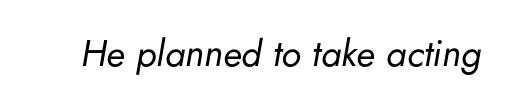
{"italic": "yes", "lean": "right", "slant_degrees": 5, "bold": "no", "weight": "regular", "width": "normal", "stroke_contrast": "low", "x_height": "small", "monospaced": "no", "underline": "no", "letter_spacing": "normal", "letter_spacing_em": 0.0, "glyph_px": 37}
